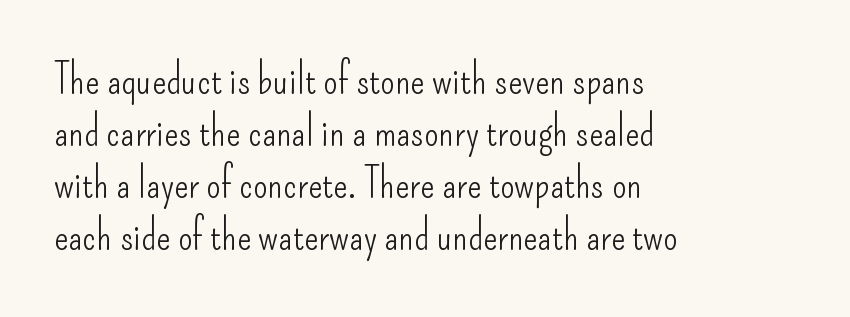
{"serif": "no", "italic": "no", "bold": "no", "weight": "light", "width": "condensed", "stroke_contrast": "low", "x_height": "small", "monospaced": "no", "underline": "no", "align": "left", "line_spacing_ratio": 1.24, "letter_spacing": "normal", "letter_spacing_em": 0.0, "glyph_px": 42}
